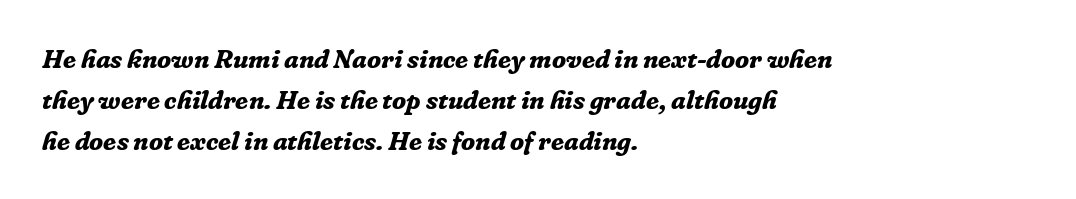
{"italic": "yes", "lean": "right", "slant_degrees": 16, "bold": "yes", "underline": "no", "align": "left", "line_spacing": "normal", "line_spacing_ratio": 1.57, "letter_spacing": "normal", "letter_spacing_em": 0.0, "glyph_px": 26}
